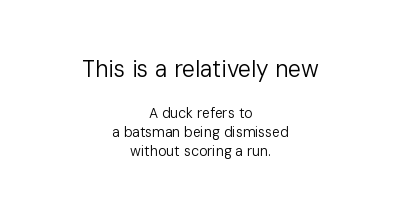
{"italic": "no", "bold": "no", "underline": "no", "align": "center", "line_spacing": "normal", "line_spacing_ratio": 1.36, "letter_spacing": "normal", "letter_spacing_em": 0.0, "larger_block": "first", "size_ratio": 1.64, "glyph_px": 23}
